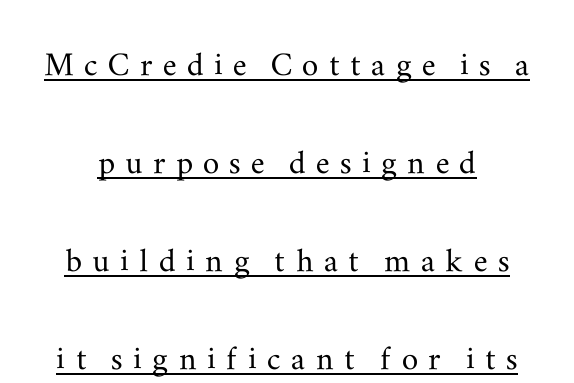
Q: Is the text italic (slanted)? A: No, it is upright.
Q: Is the typeface a serif or a sans-serif typeface? A: Serif.
Q: Is the text underlined? A: Yes.
Q: Is the spacing between letters normal or unusually wide? A: Unusually wide.
Q: Is the spacing between lines tight, normal or loose? A: Loose.
Q: Width (condensed, normal, or wide)? A: Wide.
Q: Stroke contrast? A: Medium.
Q: x-height? A: Small.
Q: Monospaced? A: No.
